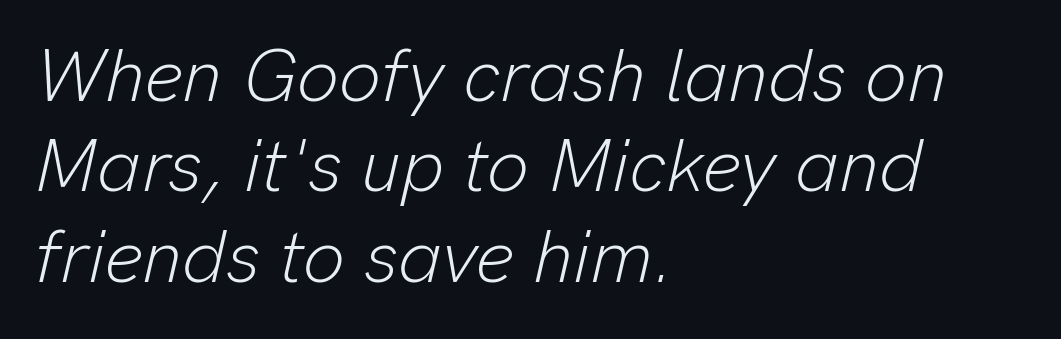
{"italic": "yes", "lean": "right", "slant_degrees": 13, "bold": "no", "weight": "light", "width": "normal", "stroke_contrast": "low", "x_height": "medium", "monospaced": "no", "underline": "no", "align": "left", "line_spacing_ratio": 1.22, "letter_spacing": "normal", "letter_spacing_em": 0.0, "glyph_px": 74}
